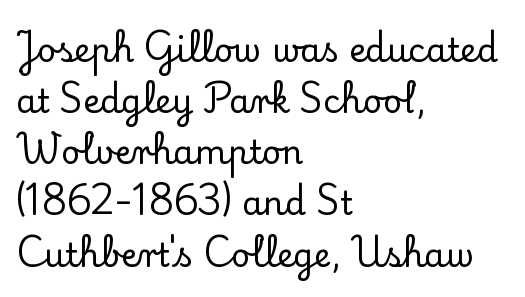
Old-style or modern, the face here clearly has serifs. The zone under the glyphs is completely vacant. Casual observation: everything's shoved over to the left. Spacing verdict: proportional, widths tailored to each character. In terms of posture, this sample is upright. The passage shown has conventional tracking throughout.
